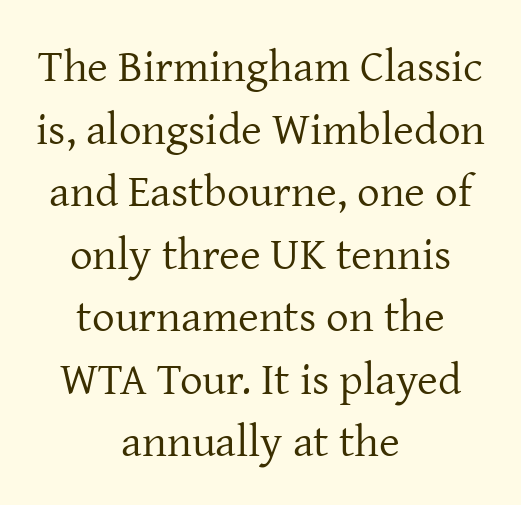
Q: Is the text bold? A: No.
Q: Is the text italic (slanted)? A: No, it is upright.
Q: Is the typeface a serif or a sans-serif typeface? A: Serif.
Q: Is the text underlined? A: No.
Q: How is the paragraph aligned? A: Centered.
Q: Is the spacing between letters normal or unusually wide? A: Normal.
Q: Is the spacing between lines tight, normal or loose? A: Normal.
Q: Width (condensed, normal, or wide)? A: Normal.
Q: Stroke contrast? A: Low.
Q: x-height? A: Medium.
Q: Monospaced? A: No.
